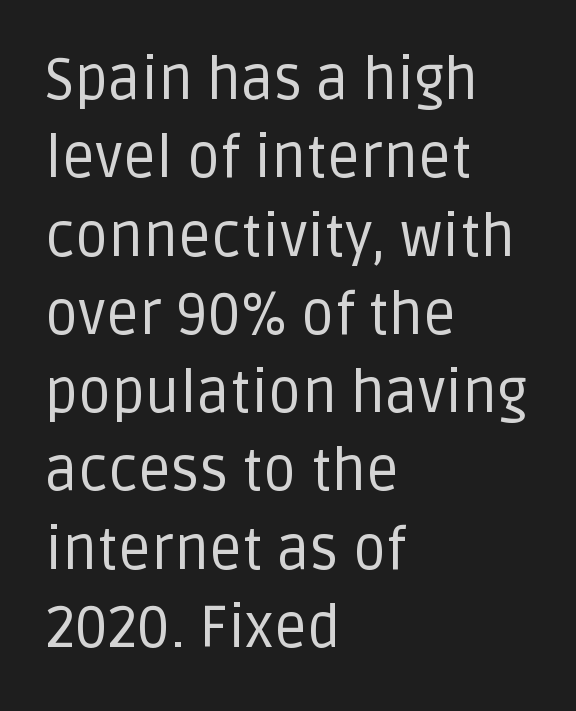
{"serif": "no", "italic": "no", "bold": "no", "weight": "regular", "width": "normal", "stroke_contrast": "low", "x_height": "large", "monospaced": "no", "underline": "no", "align": "left", "line_spacing": "normal", "line_spacing_ratio": 1.35, "letter_spacing": "normal", "letter_spacing_em": 0.0, "glyph_px": 58}
